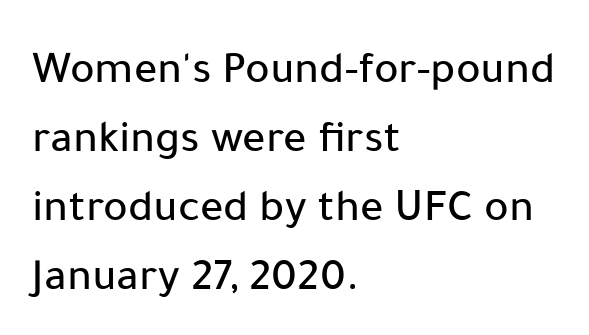
Q: Is the text italic (slanted)? A: No, it is upright.
Q: Is the typeface a serif or a sans-serif typeface? A: Sans-serif.
Q: Is the text underlined? A: No.
Q: How is the paragraph aligned? A: Left-aligned.
Q: Is the spacing between letters normal or unusually wide? A: Normal.
Q: Is the spacing between lines tight, normal or loose? A: Normal.
Q: Width (condensed, normal, or wide)? A: Normal.
Q: Stroke contrast? A: Low.
Q: x-height? A: Medium.
Q: Monospaced? A: No.
